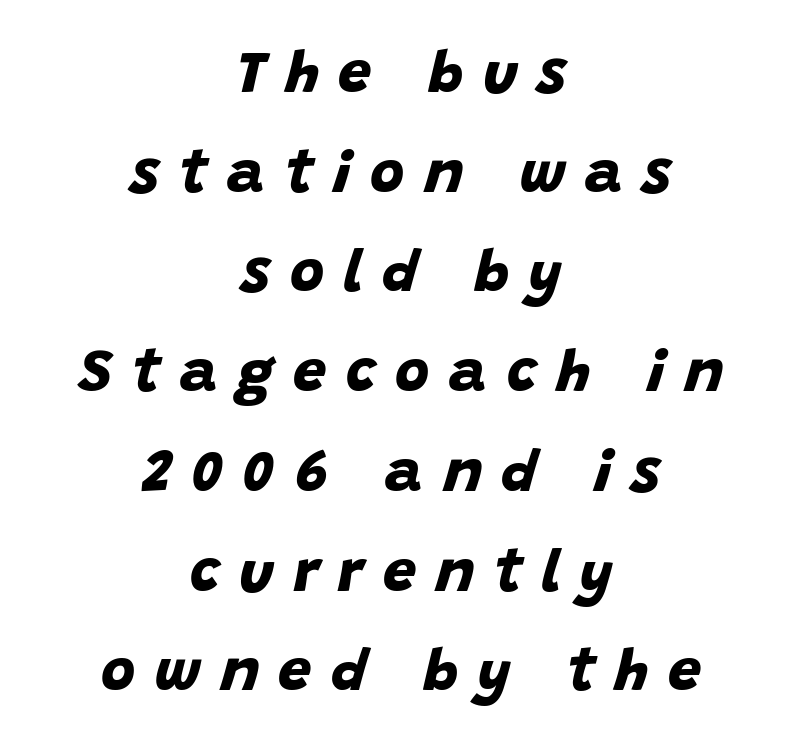
Q: Is the text bold? A: Yes.
Q: Is the typeface a serif or a sans-serif typeface? A: Sans-serif.
Q: Is the text underlined? A: No.
Q: How is the paragraph aligned? A: Centered.
Q: Is the spacing between letters normal or unusually wide? A: Unusually wide.
Q: Is the spacing between lines tight, normal or loose? A: Normal.
Q: Width (condensed, normal, or wide)? A: Normal.
Q: Stroke contrast? A: Low.
Q: x-height? A: Large.
Q: Monospaced? A: No.
